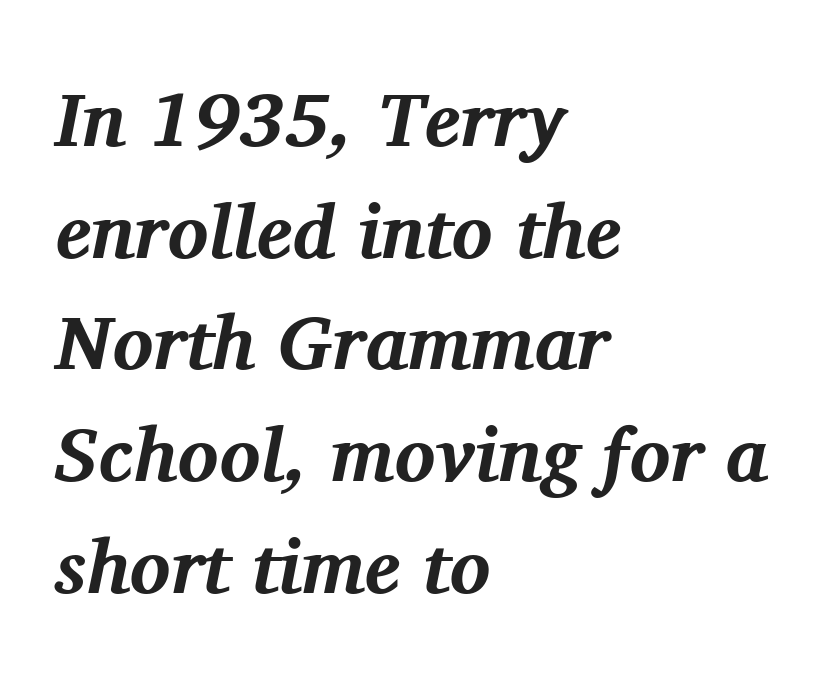
Caption: multi-line text, flush left, ragged right. Here the glyphs are tracked normally, forming tight word shapes. Yep, that's italic — everything's leaning. Proportional: the letters do not fall into vertical columns.
